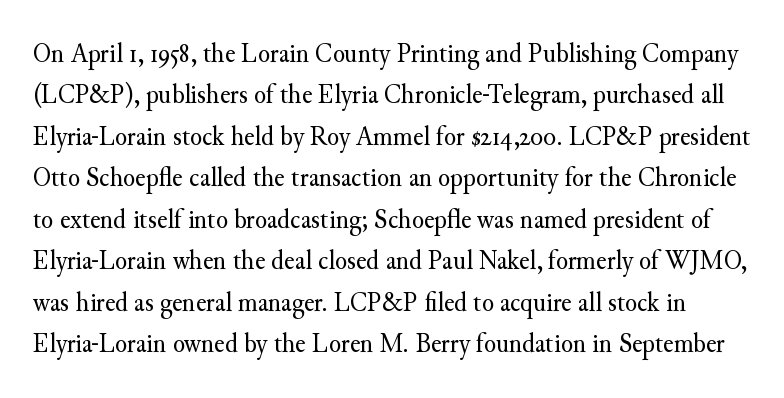
The image shows 28 px regular-weight serif type, upright; set normal line spacing (1.48x), normal letter spacing, not underlined; medium stroke contrast and a small x-height.
